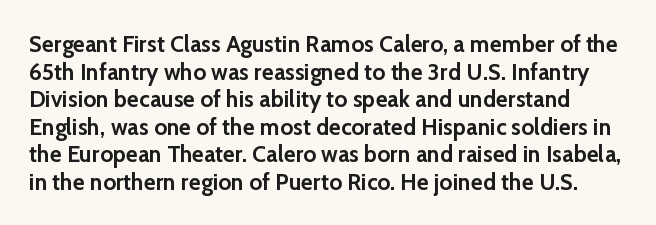
{"italic": "no", "bold": "yes", "underline": "no", "line_spacing_ratio": 1.2, "letter_spacing": "normal", "letter_spacing_em": 0.0, "glyph_px": 23}
